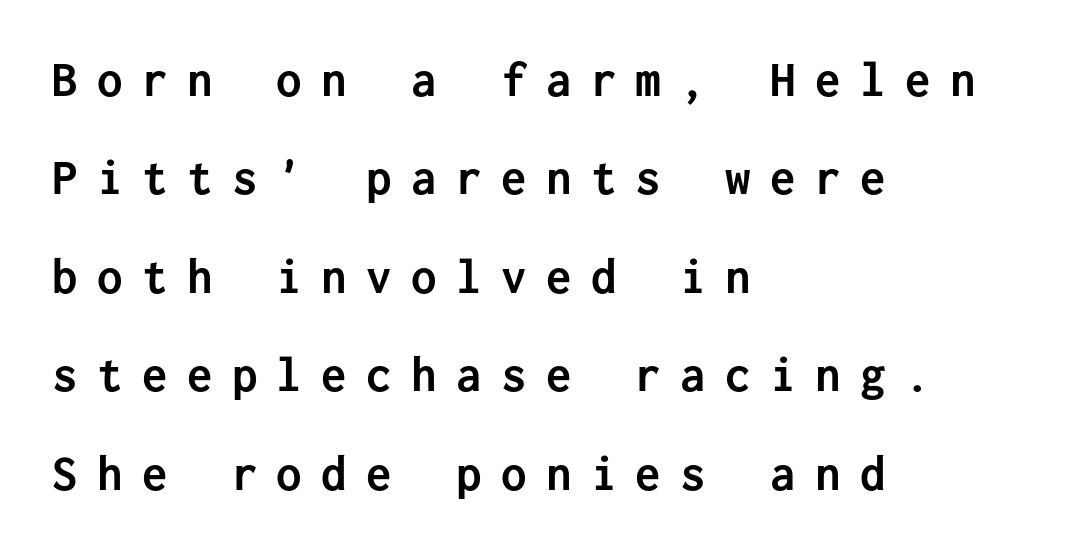
The image shows 51 px semibold sans-serif type, upright, monospaced; set left-aligned, loose line spacing (1.93x), unusually wide letter spacing (+0.38 em), not underlined; low stroke contrast and a medium x-height.
